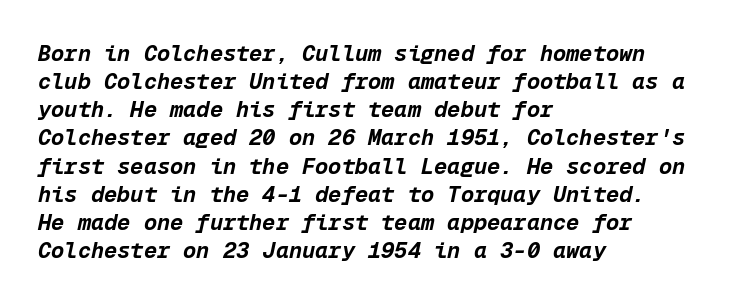
{"italic": "yes", "lean": "right", "slant_degrees": 12, "bold": "yes", "underline": "no", "align": "left", "line_spacing": "normal", "line_spacing_ratio": 1.28, "letter_spacing": "normal", "letter_spacing_em": 0.0, "glyph_px": 22}
